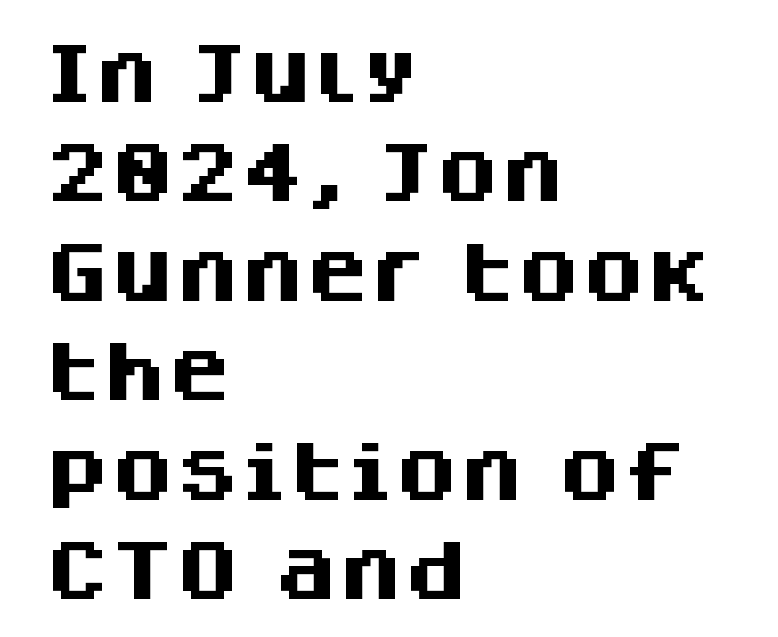
The image shows 65 px heavy sans-serif type, upright; set left-aligned, normal line spacing (1.53x), normal letter spacing, not underlined; medium stroke contrast and a large x-height.
